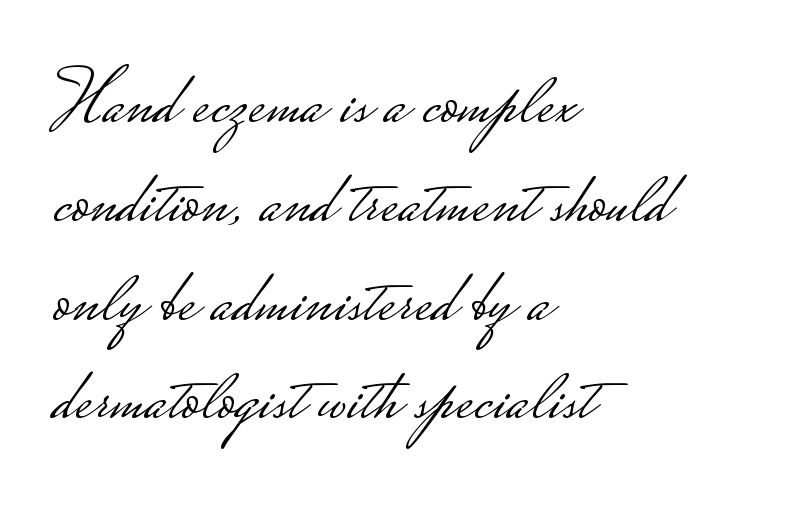
A typesetter would call this proportional, since set widths differ per character. Font category for this specimen: sans-serif. Nothing heavy about these letters — not bold at all.
